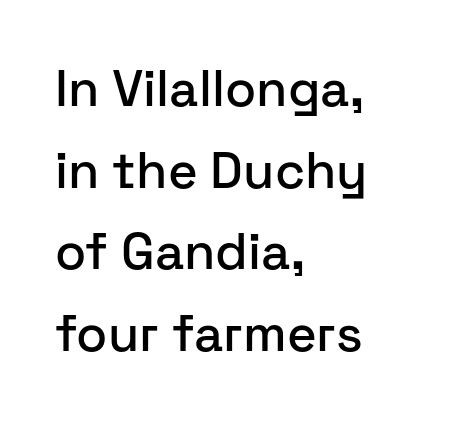
The image shows 51 px sans-serif type, upright; set left-aligned, normal line spacing (1.6x), normal letter spacing, not underlined; low stroke contrast and a medium x-height.
